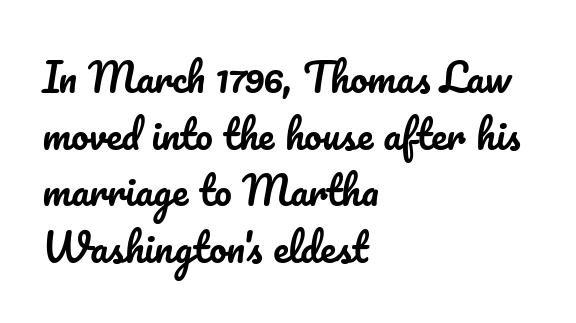
The image shows 39 px text type; set left-aligned, normal line spacing (1.45x), normal letter spacing, not underlined; low stroke contrast and a small x-height.
